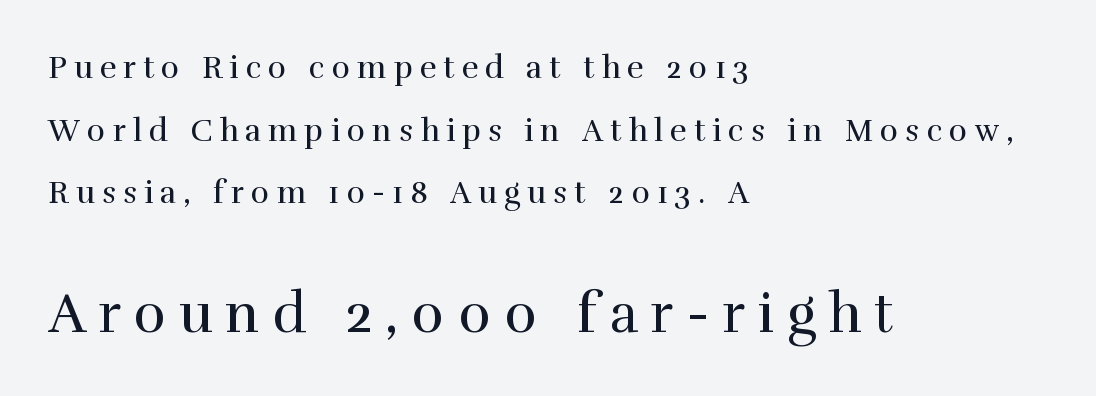
{"serif": "yes", "italic": "no", "bold": "no", "weight": "regular", "width": "normal", "stroke_contrast": "high", "x_height": "medium", "monospaced": "no", "underline": "no", "align": "left", "line_spacing": "loose", "line_spacing_ratio": 2.02, "letter_spacing": "wide", "letter_spacing_em": 0.23, "larger_block": "second", "size_ratio": 1.77, "glyph_px": 55}
